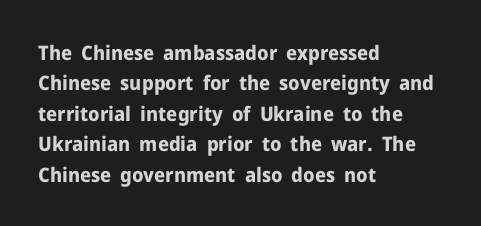
The image shows 20 px bold type, upright; set left-aligned, normal line spacing (1.52x), normal letter spacing, not underlined.
